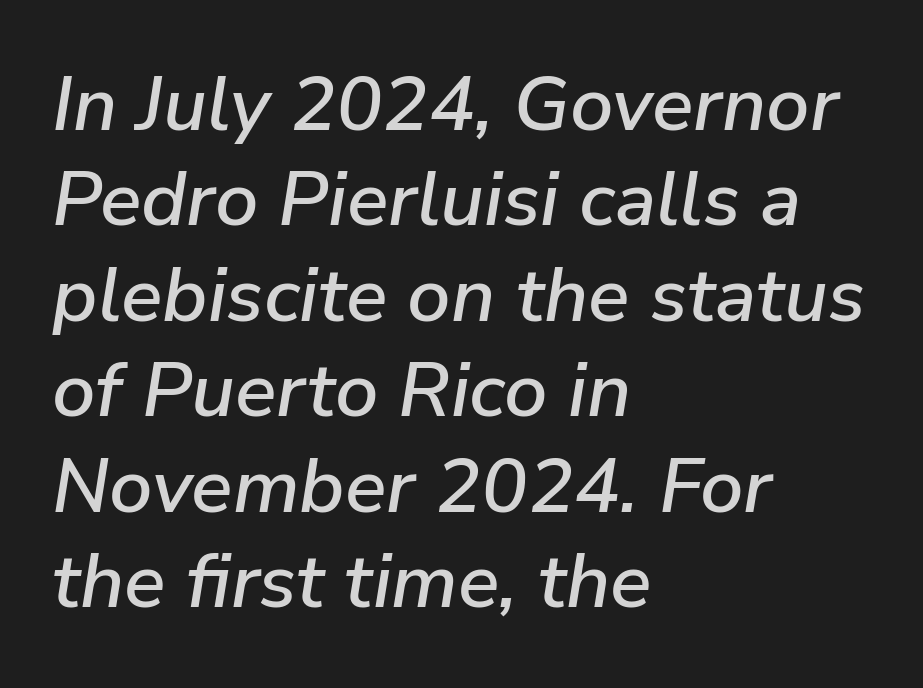
A clean baseline with only descenders dipping below it. The lettering tilts uniformly, giving the passage an italic look. This sample has the flowing, uneven cadence of proportional lettering. Horizontal alignment here is leftward, the default for most running prose. Words appear dense and cohesive because spacing is normal.
